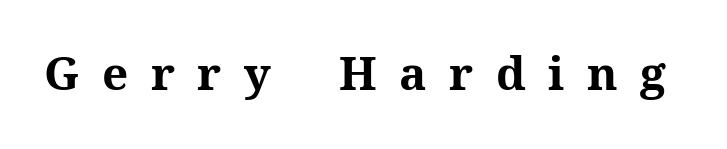
The image shows 46 px bold serif type, upright; set unusually wide letter spacing (+0.49 em), not underlined; medium stroke contrast and a medium x-height.
